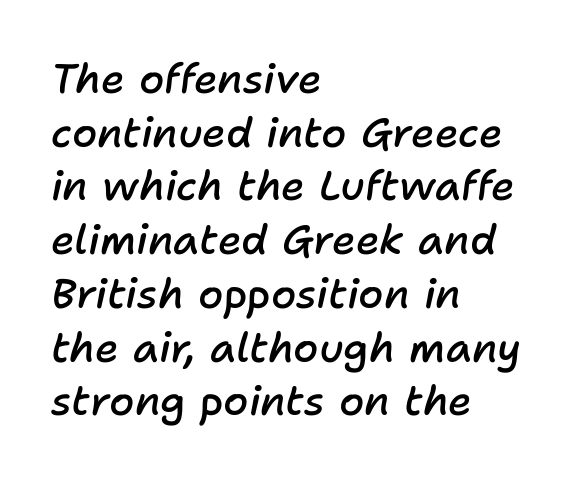
Observe the ordinary spacing: letters are neighbours, not strangers. Vertical spacing — default. The characters look somewhat weighty, a semibold short of true bold. This sample uses an oblique cut, with every glyph tilted off the vertical.
